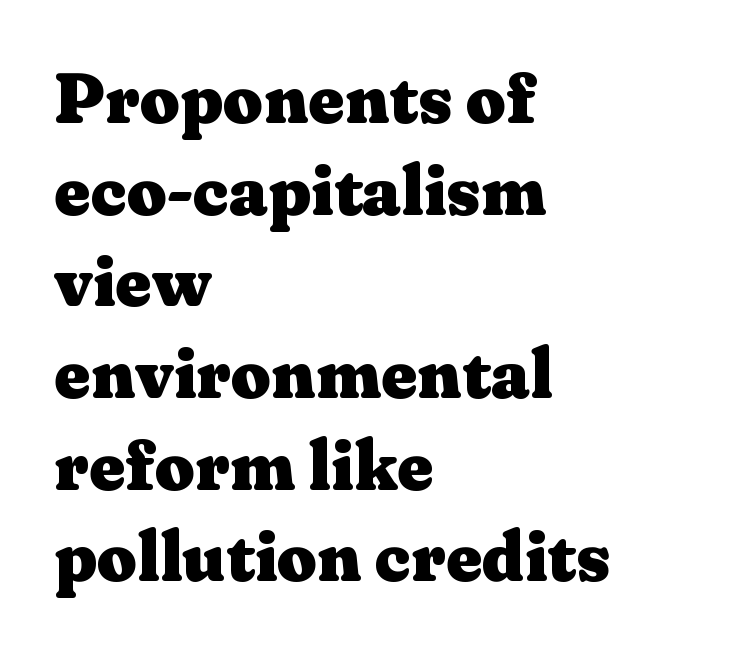
The image shows 70 px heavy, wide serif type, upright; set left-aligned, normal line spacing (1.31x), normal letter spacing, not underlined; medium stroke contrast and a medium x-height.
